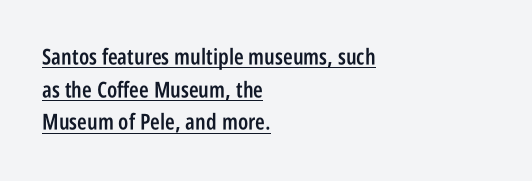
Ascenders rise straight up at ninety degrees. Line spacing here is normal. The sample's only ornament is a line tracing under the words. Heft: intermediate — a semibold.
